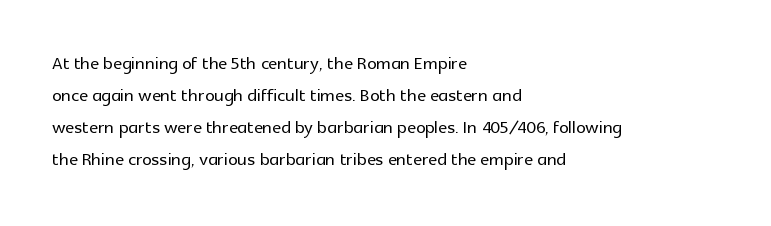
The image shows 24 px text type, upright; set left-aligned, normal line spacing (1.34x), normal letter spacing, not underlined.
